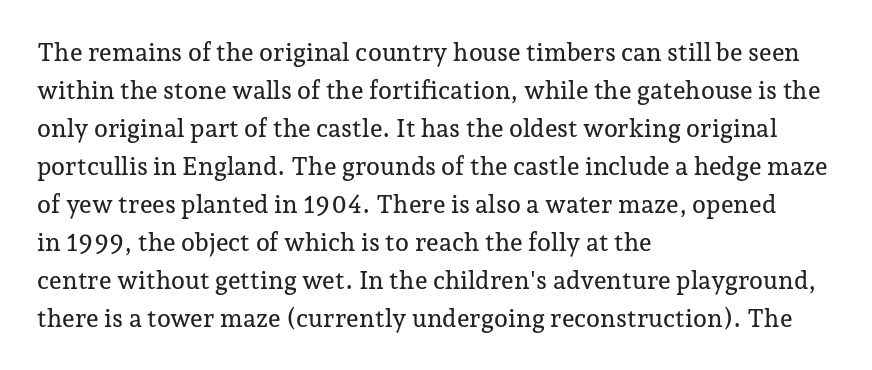
Plain, unruled lines of type. Each word holds together tightly as a unit, with standard inter-letter gaps. Every row of glyphs begins at an identical x-position on the left. Leading matches the norm, producing a regular column.
